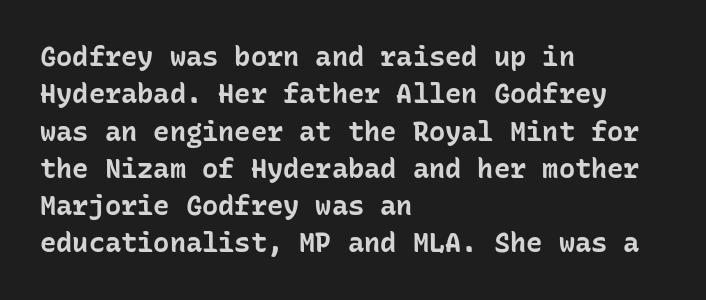
It's the straight-up-and-down kind of type. The lines are quadded left. Letter spacing: default. Rule under the text: the space is simply empty. The space between consecutive lines is moderate. Notice how thick the strokes are: this is what a full bold looks like.
